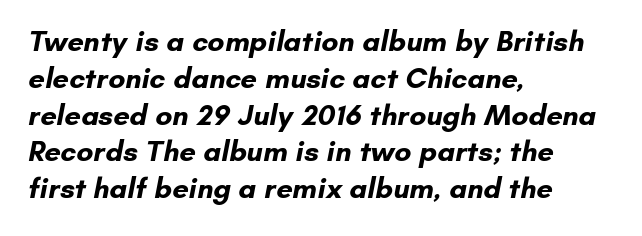
{"serif": "no", "bold": "yes", "weight": "bold", "width": "normal", "stroke_contrast": "low", "x_height": "small", "monospaced": "no", "underline": "no", "align": "left", "line_spacing": "normal", "line_spacing_ratio": 1.27, "letter_spacing": "normal", "letter_spacing_em": 0.0, "glyph_px": 29}
